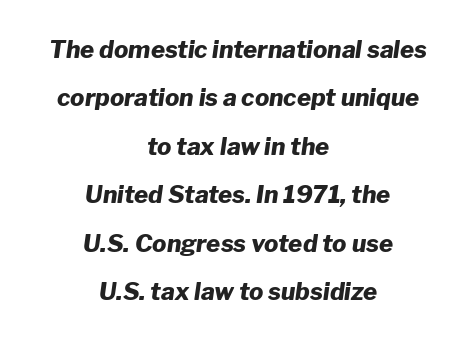
Its strokes are broad and dark, the hallmark of bold type. The passage shown has conventional tracking throughout. The passage shown leans; its letterforms are oblique. The lines are spread far apart with generous leading.
